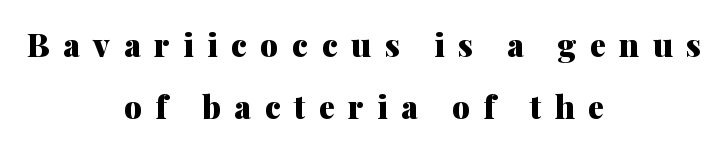
Q: Is the text bold? A: Yes.
Q: Is the text italic (slanted)? A: No, it is upright.
Q: Is the typeface a serif or a sans-serif typeface? A: Serif.
Q: Is the text underlined? A: No.
Q: How is the paragraph aligned? A: Centered.
Q: Is the spacing between letters normal or unusually wide? A: Unusually wide.
Q: Is the spacing between lines tight, normal or loose? A: Loose.
Q: Width (condensed, normal, or wide)? A: Normal.
Q: Stroke contrast? A: Medium.
Q: x-height? A: Medium.
Q: Monospaced? A: No.
